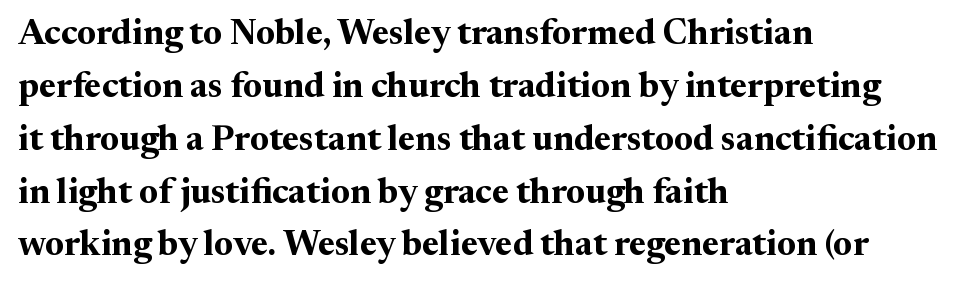
Normally led — the rows are evenly, conventionally spaced. This sample is left-justified, so line endings fall wherever the words run out. Its strokes are broad and dark, the hallmark of bold type. The face used here is seriffed, in the tradition of book romans.
